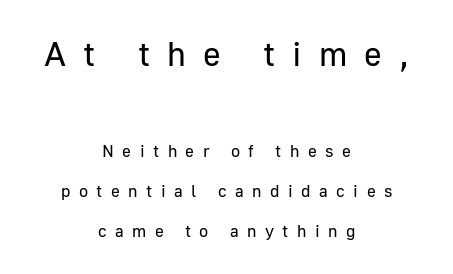
The image shows 34 px regular-weight sans-serif type, upright; set centered, loose line spacing (2.37x), unusually wide letter spacing (+0.5 em), not underlined; the first (top) block is 2.0x larger; low stroke contrast and a medium x-height.
